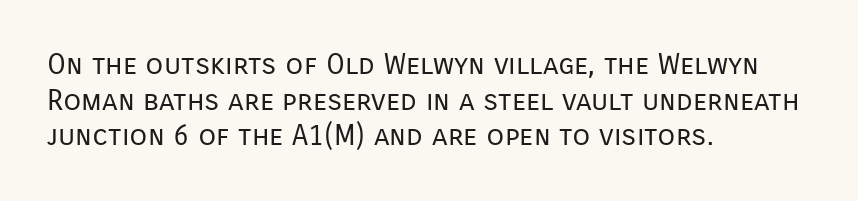
The image shows 29 px regular-weight sans-serif type, upright; set left-aligned, line spacing 1.23x, normal letter spacing, not underlined; low stroke contrast and a medium x-height.
